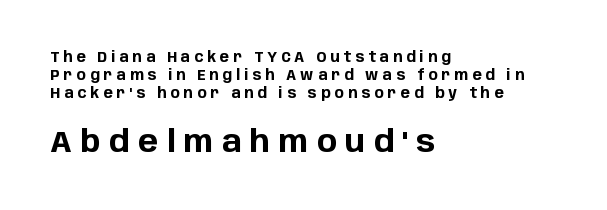
Q: Is the text bold? A: Yes.
Q: Is the text italic (slanted)? A: No, it is upright.
Q: Is the typeface a serif or a sans-serif typeface? A: Sans-serif.
Q: Is the text underlined? A: No.
Q: How is the paragraph aligned? A: Left-aligned.
Q: Is the spacing between letters normal or unusually wide? A: Unusually wide.
Q: Is the spacing between lines tight, normal or loose? A: Normal.
Q: Which block of text is set in a larger size, the first (top) or the second (bottom)? A: The second (bottom) one.
Q: Width (condensed, normal, or wide)? A: Normal.
Q: Stroke contrast? A: Low.
Q: x-height? A: Large.
Q: Monospaced? A: No.
